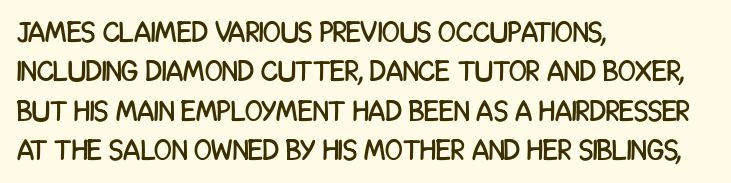
{"serif": "no", "italic": "no", "width": "condensed", "stroke_contrast": "low", "x_height": "large", "monospaced": "no", "underline": "no", "align": "left", "line_spacing": "normal", "line_spacing_ratio": 1.36, "letter_spacing": "normal", "letter_spacing_em": 0.0, "glyph_px": 29}
